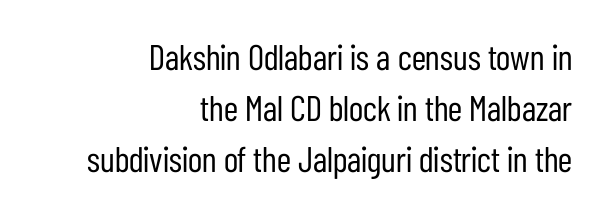
Q: Is the text bold? A: No.
Q: Is the text italic (slanted)? A: No, it is upright.
Q: Is the typeface a serif or a sans-serif typeface? A: Sans-serif.
Q: Is the text underlined? A: No.
Q: How is the paragraph aligned? A: Right-aligned.
Q: Is the spacing between letters normal or unusually wide? A: Normal.
Q: Is the spacing between lines tight, normal or loose? A: Normal.
Q: Width (condensed, normal, or wide)? A: Condensed.
Q: Stroke contrast? A: Low.
Q: x-height? A: Medium.
Q: Monospaced? A: No.
